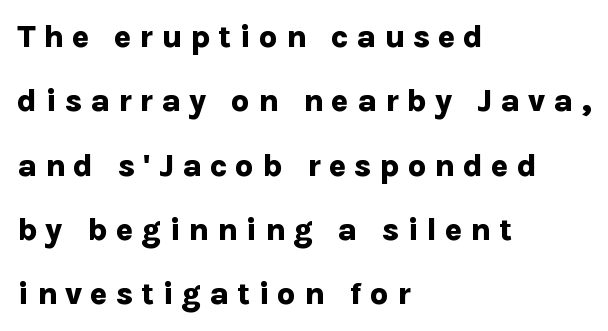
The image shows 32 px bold sans-serif type, upright; set left-aligned, loose line spacing (2.01x), unusually wide letter spacing (+0.25 em), not underlined; low stroke contrast and a medium x-height.
